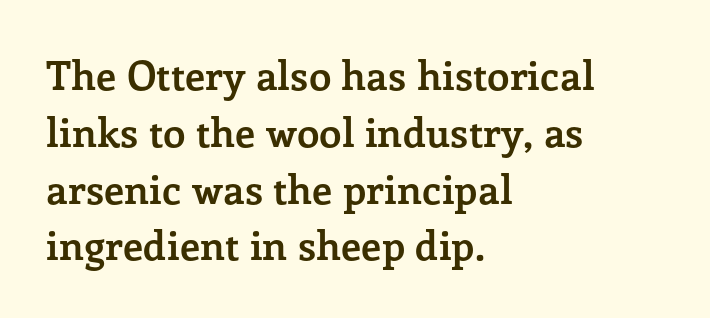
The image shows 40 px semibold serif type, upright; set left-aligned, normal line spacing (1.42x), normal letter spacing, not underlined; low stroke contrast and a medium x-height.
